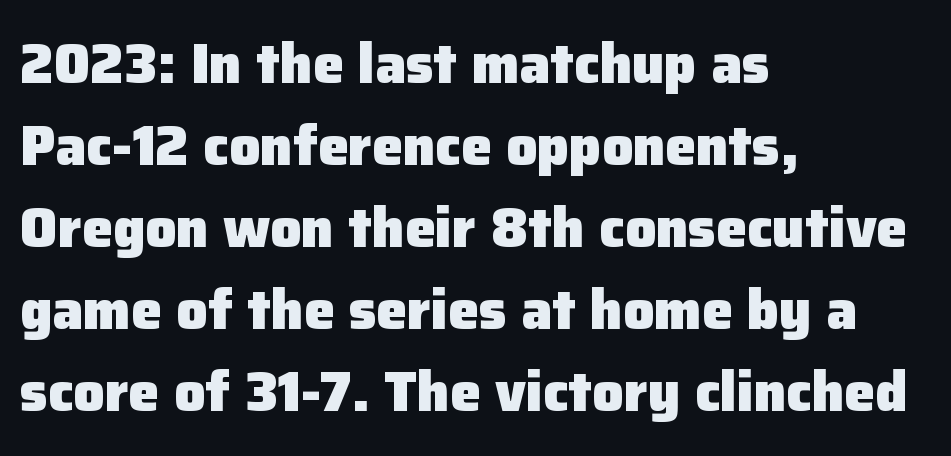
A typesetter would call this leading conventional body-copy spacing. All the whitespace from short lines collects on the right. Look at the tracking — it's just the regular setting, nothing added. Bold? Absolutely — the strokes are thick and heavy. Upright lettering throughout.
